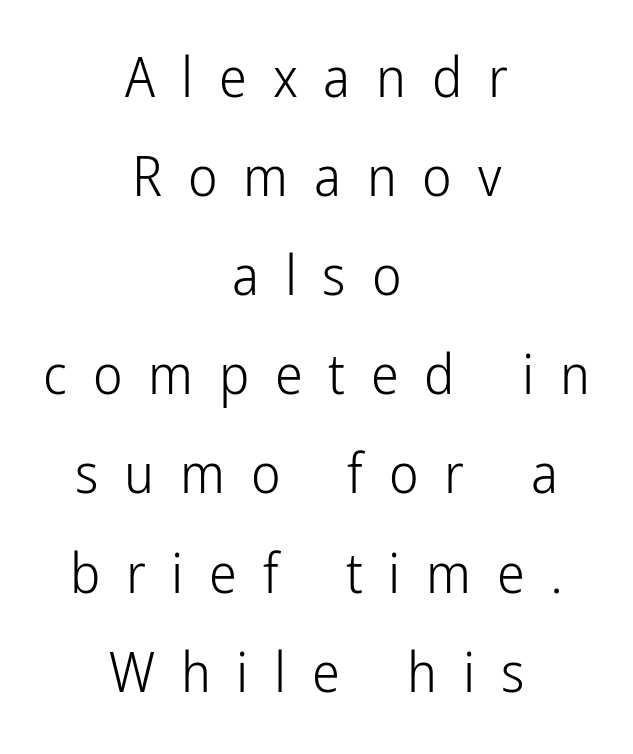
Q: Is the text bold? A: No.
Q: Is the text italic (slanted)? A: No, it is upright.
Q: Is the typeface a serif or a sans-serif typeface? A: Sans-serif.
Q: Is the text underlined? A: No.
Q: How is the paragraph aligned? A: Centered.
Q: Is the spacing between letters normal or unusually wide? A: Unusually wide.
Q: Width (condensed, normal, or wide)? A: Condensed.
Q: Stroke contrast? A: Low.
Q: x-height? A: Medium.
Q: Monospaced? A: No.
